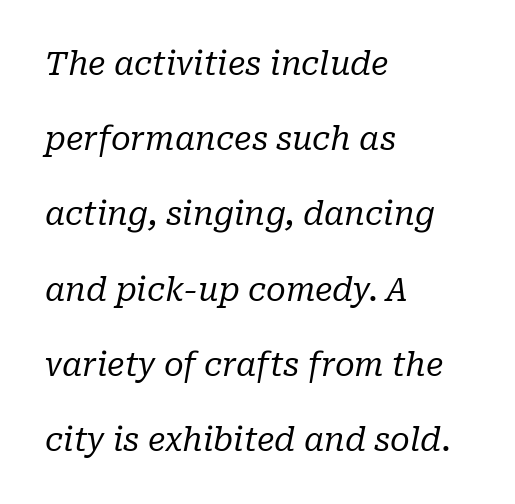
Regarding leading, the lines here are spaced well apart. The lines are quadded left. Compared with ordinary roman type, these characters are visibly tilted. Tracking here is standard; glyphs follow each other at the usual distance.
